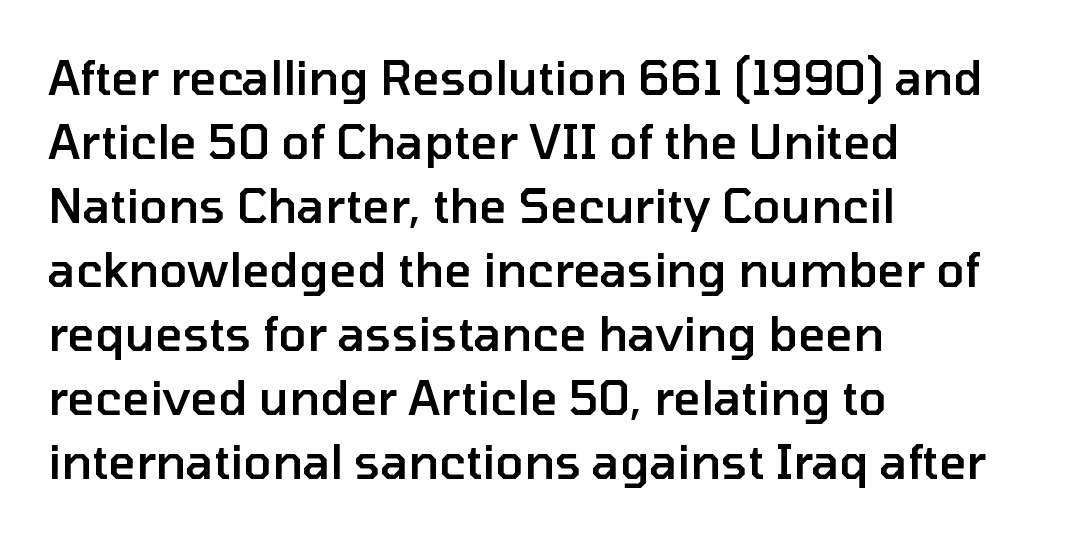
The face used here is proportionally spaced, like ordinary book or web type. The paragraph shown leans on its left margin. Notice how the stems are strictly vertical — no italics here. Has an underline been added? It has not. Stroke thickness is moderately raised; the sample reads as semibold.
